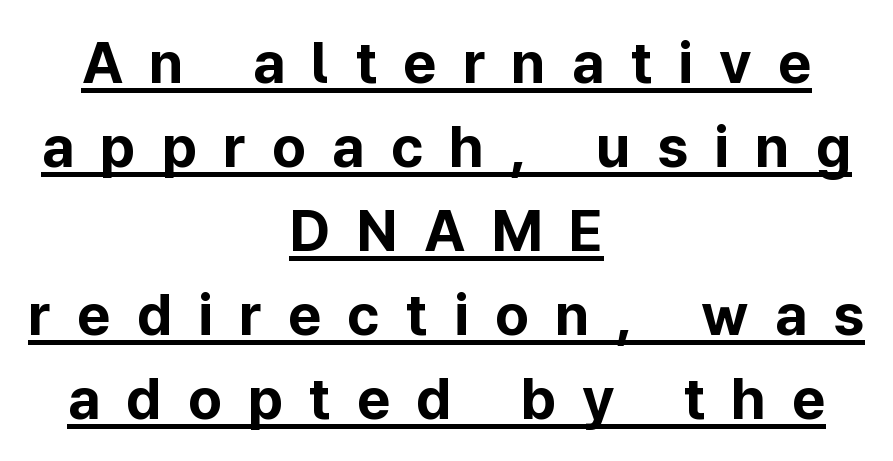
Q: Is the text bold? A: Yes.
Q: Is the text italic (slanted)? A: No, it is upright.
Q: Is the typeface a serif or a sans-serif typeface? A: Sans-serif.
Q: Is the text underlined? A: Yes.
Q: How is the paragraph aligned? A: Centered.
Q: Is the spacing between letters normal or unusually wide? A: Unusually wide.
Q: Is the spacing between lines tight, normal or loose? A: Normal.
Q: Width (condensed, normal, or wide)? A: Normal.
Q: Stroke contrast? A: Low.
Q: x-height? A: Medium.
Q: Monospaced? A: No.
